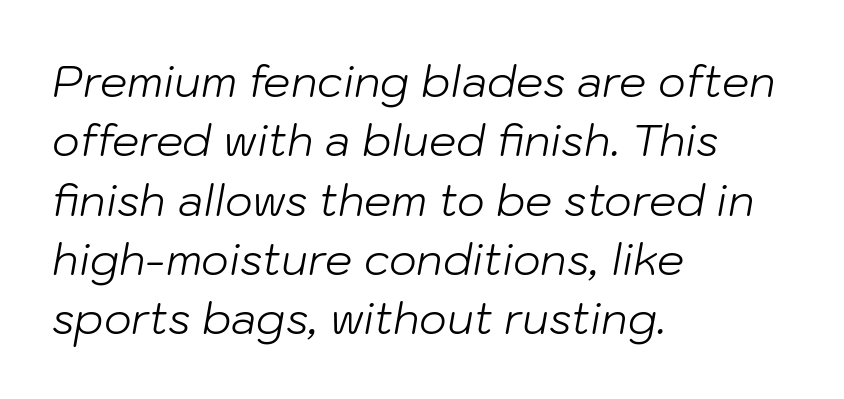
The image shows 43 px light type, italic (leaning right); set left-aligned, normal line spacing (1.38x), normal letter spacing, not underlined; low stroke contrast and a medium x-height.
